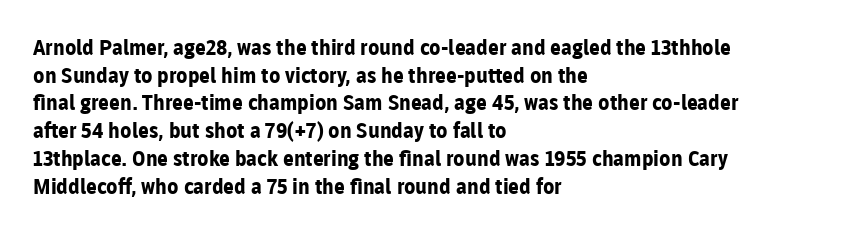
The image shows 21 px bold type, upright; set left-aligned, normal line spacing (1.32x), normal letter spacing, not underlined.
